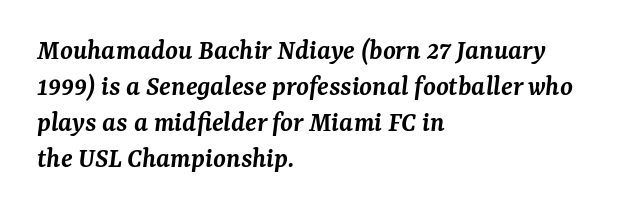
{"serif": "yes", "italic": "yes", "lean": "right", "slant_degrees": 7, "bold": "semi", "weight": "semibold", "width": "normal", "stroke_contrast": "medium", "x_height": "medium", "monospaced": "no", "underline": "no", "align": "left", "line_spacing_ratio": 1.24, "letter_spacing": "normal", "letter_spacing_em": 0.0, "glyph_px": 29}
